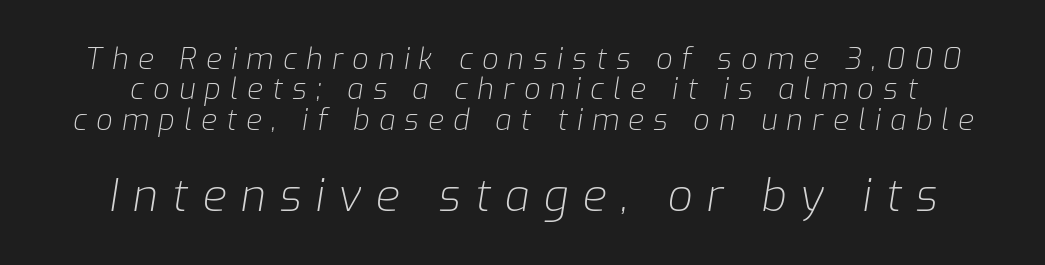
{"italic": "yes", "lean": "right", "slant_degrees": 9, "bold": "no", "weight": "light", "width": "normal", "stroke_contrast": "low", "x_height": "medium", "monospaced": "no", "underline": "no", "line_spacing": "tight", "line_spacing_ratio": 1.05, "letter_spacing": "wide", "letter_spacing_em": 0.32, "larger_block": "second", "size_ratio": 1.52, "glyph_px": 44}
